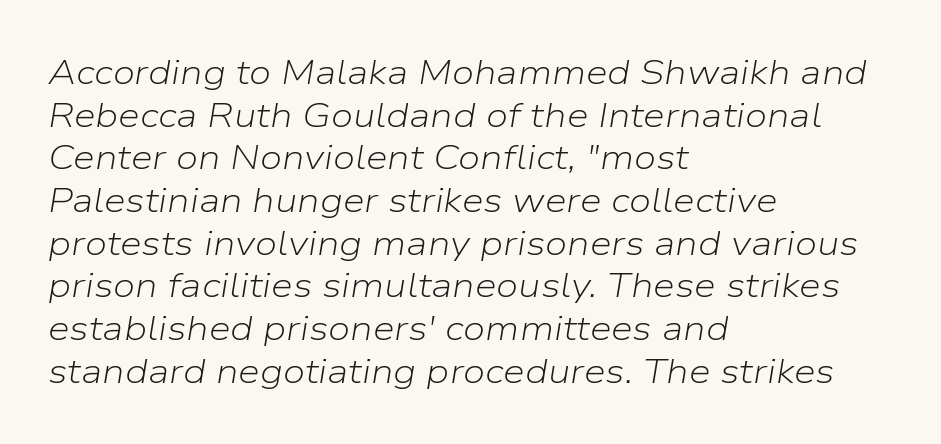
{"italic": "yes", "lean": "right", "slant_degrees": 9, "bold": "no", "weight": "light", "width": "normal", "stroke_contrast": "low", "x_height": "medium", "monospaced": "no", "underline": "no", "align": "left", "line_spacing_ratio": 1.22, "letter_spacing": "normal", "letter_spacing_em": 0.0, "glyph_px": 35}
